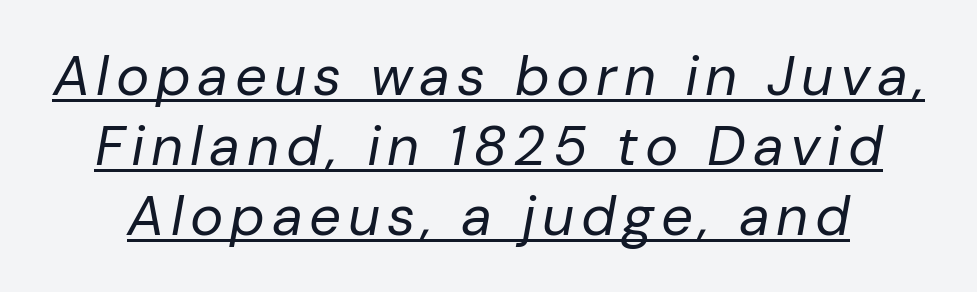
This sample uses an oblique cut, with every glyph tilted off the vertical. Line spacing here is normal. Is this a heavy cut? Hardly; it is regular or lighter. The lettering is marked with a stroke running underneath it. Varying glyph widths throughout — classic text-font behaviour.
